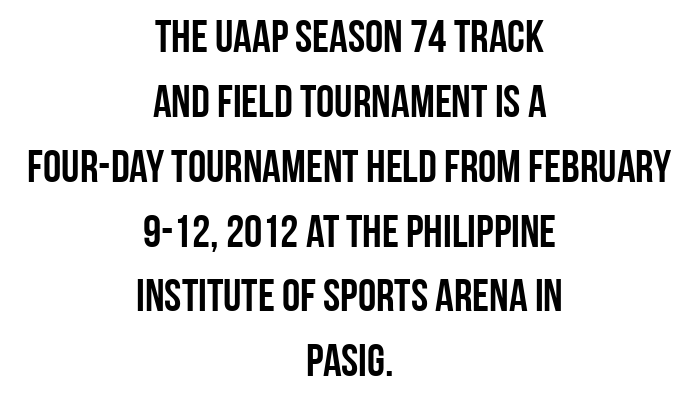
Q: Is the text italic (slanted)? A: No, it is upright.
Q: Is the typeface a serif or a sans-serif typeface? A: Sans-serif.
Q: Is the text underlined? A: No.
Q: How is the paragraph aligned? A: Centered.
Q: Is the spacing between letters normal or unusually wide? A: Normal.
Q: Is the spacing between lines tight, normal or loose? A: Normal.
Q: Width (condensed, normal, or wide)? A: Condensed.
Q: Stroke contrast? A: Low.
Q: x-height? A: Large.
Q: Monospaced? A: No.
